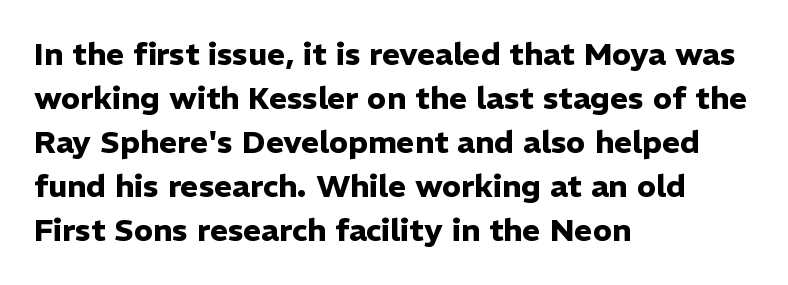
Bold? Absolutely — the strokes are thick and heavy. It's the straight-up-and-down kind of type. The letters carry no serifs — their stems end cleanly without finishing strokes. Honestly, the row spacing looks completely unremarkable. Looks like regular typesetting: each glyph gets only the width it needs.
